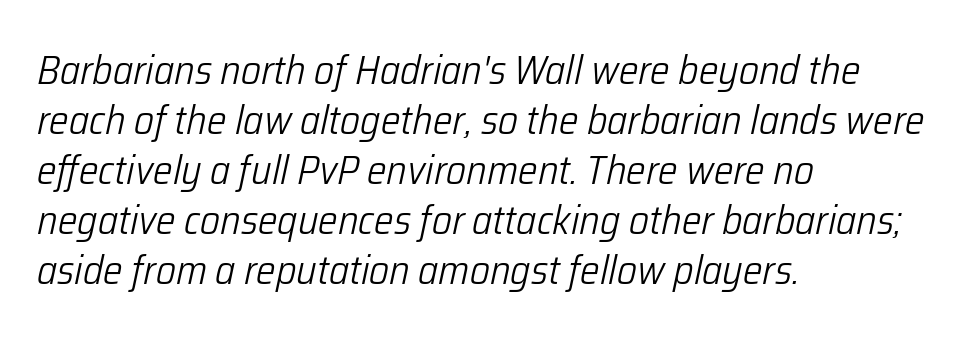
The image shows 41 px light, condensed type, italic (leaning right); set left-aligned, line spacing 1.22x, normal letter spacing, not underlined; low stroke contrast and a medium x-height.
